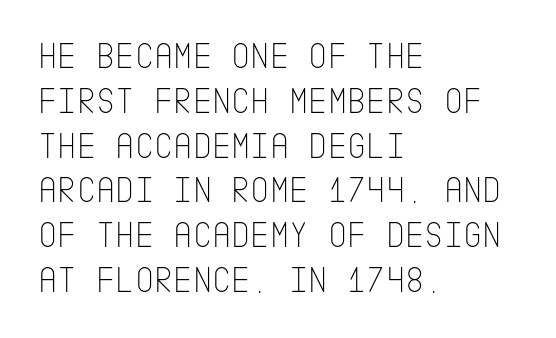
{"serif": "no", "italic": "no", "bold": "no", "weight": "thin", "width": "condensed", "stroke_contrast": "low", "x_height": "large", "underline": "no", "align": "left", "line_spacing_ratio": 1.21, "letter_spacing": "normal", "letter_spacing_em": 0.0, "glyph_px": 37}
